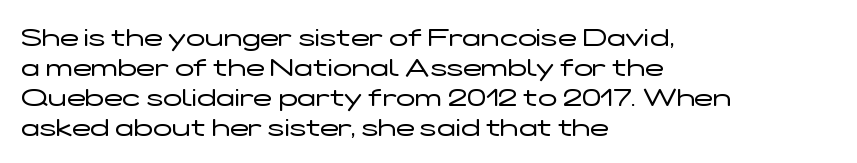
The image shows 25 px text type, upright; set left-aligned, line spacing 1.2x, normal letter spacing, not underlined.
